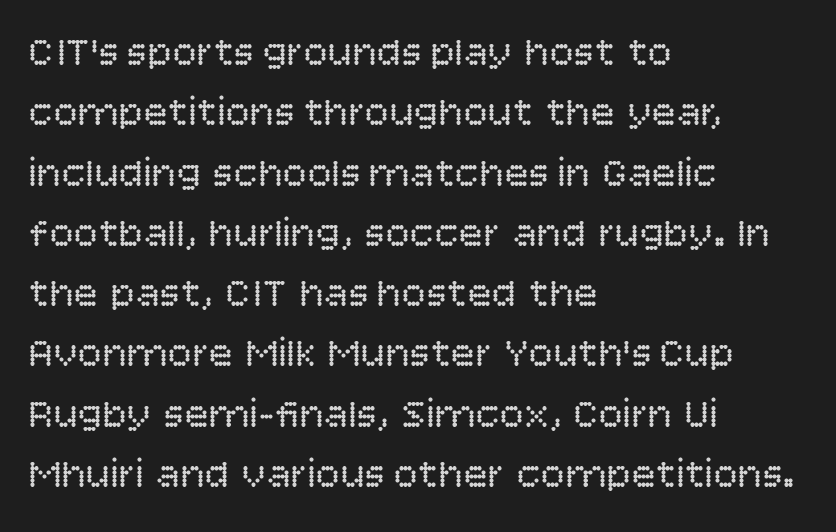
Q: Is the text bold? A: No.
Q: Is the text italic (slanted)? A: No, it is upright.
Q: Is the typeface a serif or a sans-serif typeface? A: Sans-serif.
Q: Is the text underlined? A: No.
Q: How is the paragraph aligned? A: Left-aligned.
Q: Is the spacing between letters normal or unusually wide? A: Normal.
Q: Is the spacing between lines tight, normal or loose? A: Normal.
Q: Width (condensed, normal, or wide)? A: Normal.
Q: Stroke contrast? A: Low.
Q: x-height? A: Large.
Q: Monospaced? A: No.
